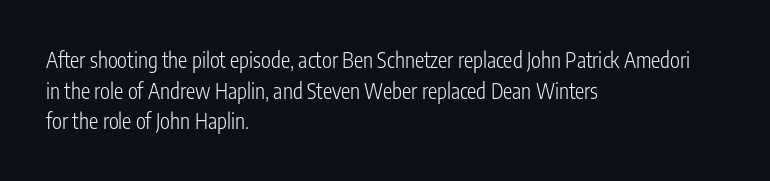
The image shows 21 px text type, upright; set left-aligned, normal line spacing (1.46x), normal letter spacing, not underlined.
